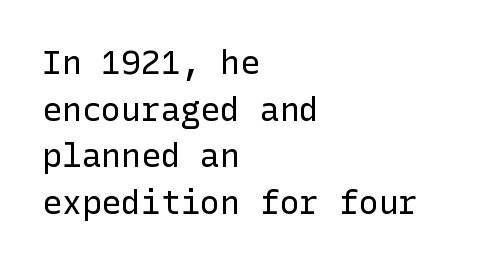
The image shows 33 px regular-weight sans-serif type, upright; set left-aligned, normal line spacing (1.41x), normal letter spacing, not underlined; low stroke contrast and a medium x-height.
